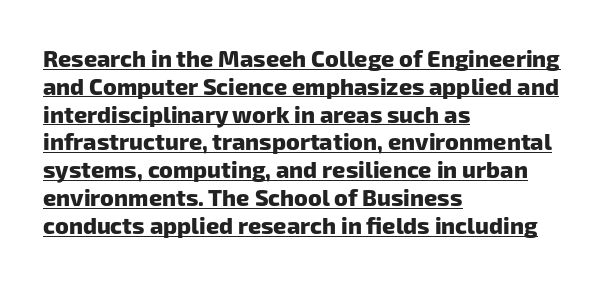
Strokes here are thick enough to call this a true bold. The rendered words wear a rule along their underside. The paragraph has a hard left edge and a soft right edge. Standard letterfit; no display-style spreading of the glyphs.
